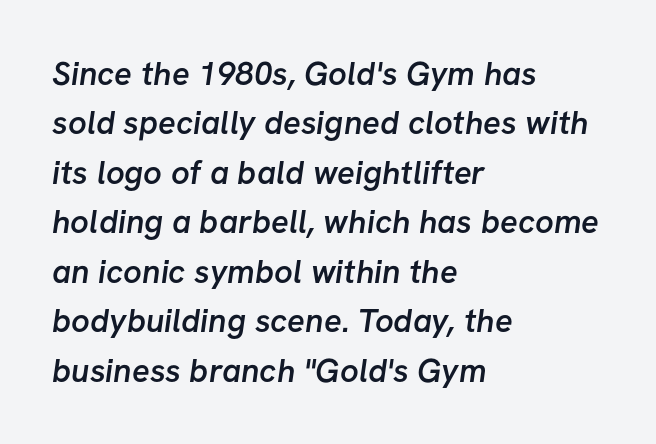
The image shows 33 px semibold sans-serif type; set left-aligned, normal line spacing (1.5x), normal letter spacing, not underlined; low stroke contrast and a medium x-height.
